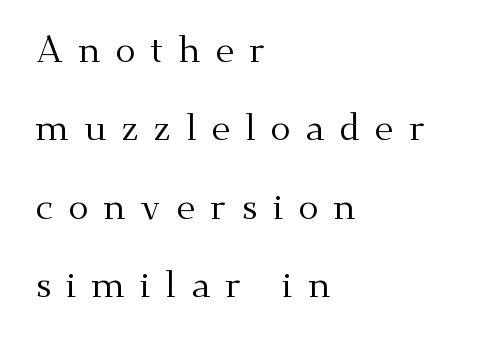
A bare baseline throughout the passage. Caption: face not bold, strokes unweighted. Here the glyphs are tracked loosely, breaking word shapes into spaced letters. Spacing verdict: proportional, widths tailored to each character.
